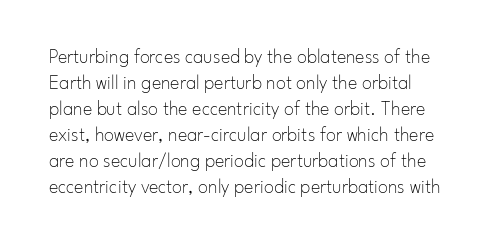
Q: Is the text bold? A: No.
Q: Is the text italic (slanted)? A: No, it is upright.
Q: Is the text underlined? A: No.
Q: Is the spacing between letters normal or unusually wide? A: Normal.
Q: Is the spacing between lines tight, normal or loose? A: Normal.
